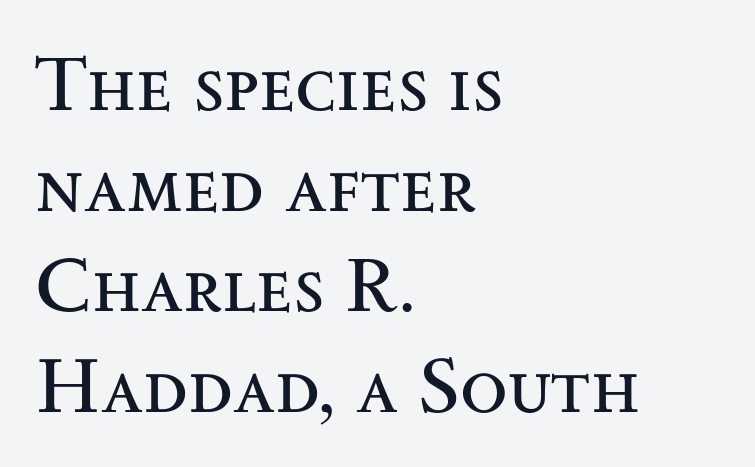
If you measured baseline to baseline, you'd find a middling distance. The rendering keeps characters at their native spacing. Ascenders rise straight up at ninety degrees. Looks like regular typesetting: each glyph gets only the width it needs.
